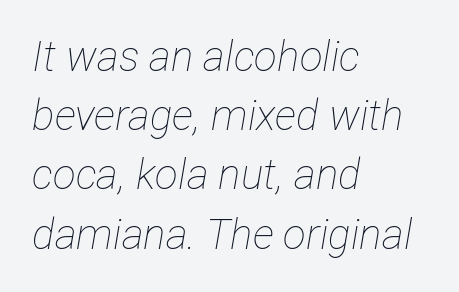
The image shows 42 px thin, condensed type, italic (leaning right); set left-aligned, normal line spacing (1.41x), normal letter spacing, not underlined; low stroke contrast and a medium x-height.
